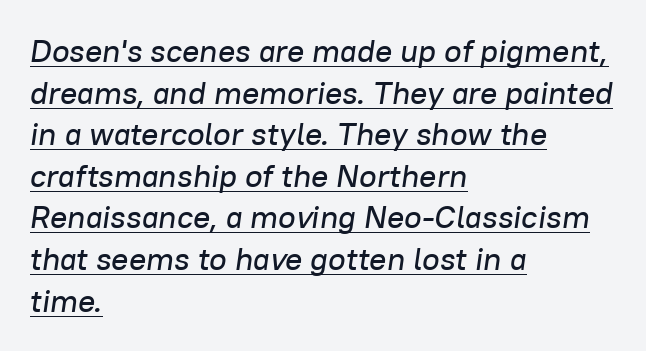
{"italic": "yes", "lean": "right", "slant_degrees": 8, "width": "normal", "stroke_contrast": "low", "x_height": "medium", "monospaced": "no", "underline": "yes", "align": "left", "line_spacing": "normal", "line_spacing_ratio": 1.3, "letter_spacing": "normal", "letter_spacing_em": 0.0, "glyph_px": 32}
